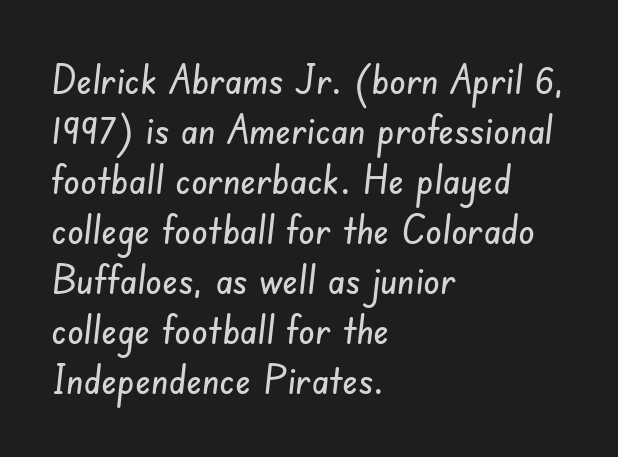
The image shows 41 px condensed sans-serif type; set left-aligned, line spacing 1.22x, normal letter spacing, not underlined; low stroke contrast and a small x-height.
